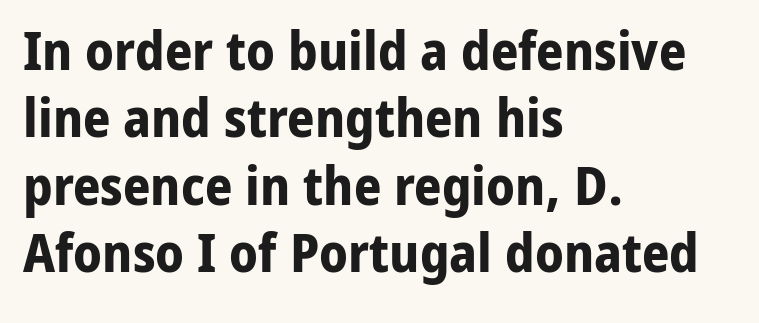
{"serif": "no", "italic": "no", "bold": "yes", "weight": "bold", "width": "normal", "stroke_contrast": "low", "x_height": "medium", "monospaced": "no", "underline": "no", "align": "left", "line_spacing": "normal", "line_spacing_ratio": 1.25, "letter_spacing": "normal", "letter_spacing_em": 0.0, "glyph_px": 54}
